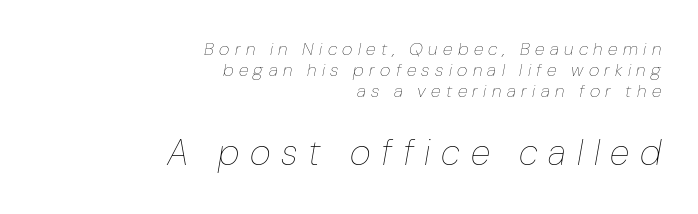
Q: Is the text bold? A: No.
Q: Is the text italic (slanted)? A: Yes, it leans right by about 10 degrees.
Q: Is the text underlined? A: No.
Q: How is the paragraph aligned? A: Right-aligned.
Q: Is the spacing between letters normal or unusually wide? A: Unusually wide.
Q: Which block of text is set in a larger size, the first (top) or the second (bottom)? A: The second (bottom) one.
Q: Width (condensed, normal, or wide)? A: Normal.
Q: Stroke contrast? A: Low.
Q: x-height? A: Medium.
Q: Monospaced? A: No.
